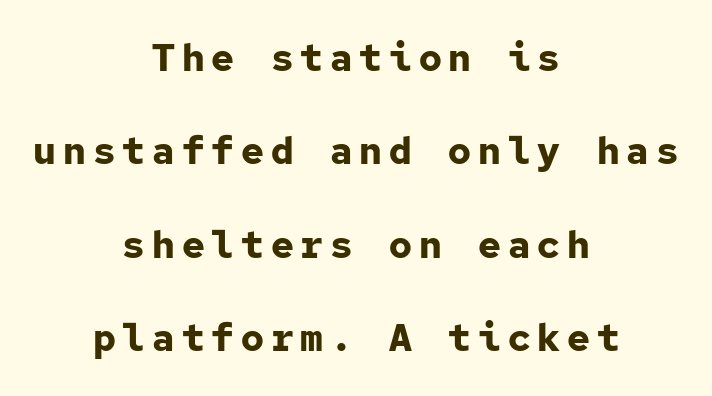
Check under the words: just untouched page. A typesetter would call this monospace, since all characters share one set width. Students, this is bold: see how much ink each stroke carries. The text block is weighted toward neither margin, spreading evenly from the middle. Vertical spacing — loose.
